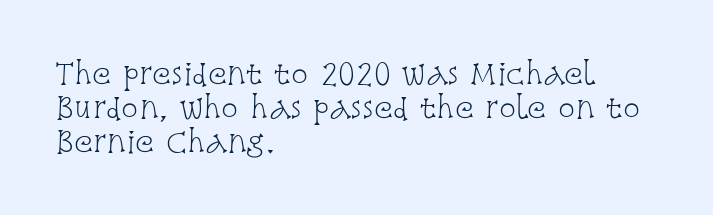
The letters carry serifs — small finishing strokes at the ends of their stems. The passage shown is typed in a proportional face where columns would drift. The strokes are not fattened; the text isn't bold. Does extra space separate the letters? No, they use regular spacing. Has an underline been added? It has not. Horizontal alignment here is leftward, the default for most running prose.
